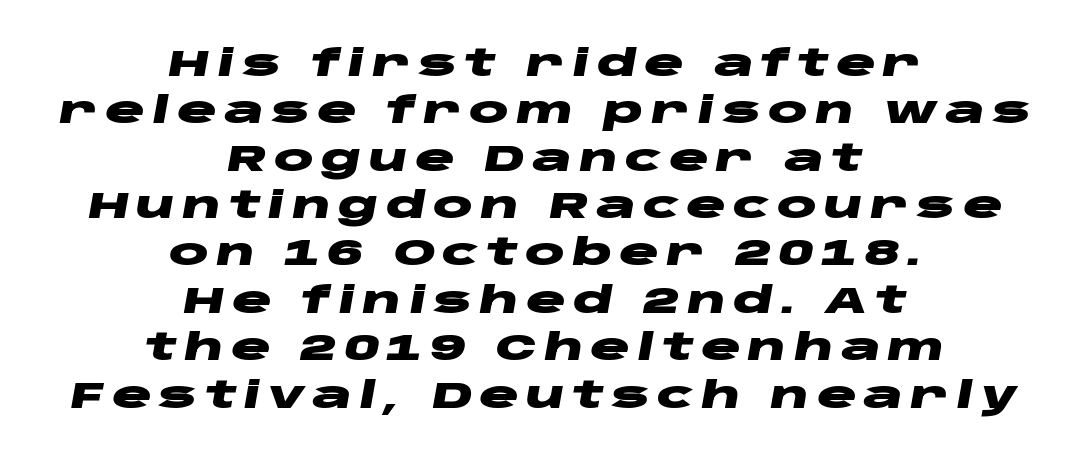
The image shows 37 px heavy, wide type, italic (leaning right); set centered, normal line spacing (1.28x), not underlined; low stroke contrast and a large x-height.
